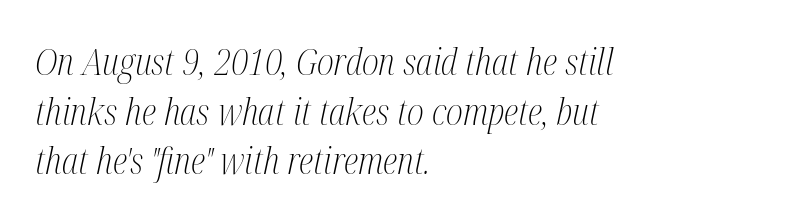
Inter-character spacing is left at the font's built-in metrics. You could not count columns in this text — the font is proportionally spaced. A bare baseline throughout the passage. These lines are composed in type with serifs. Where is the straight margin? On the left.
